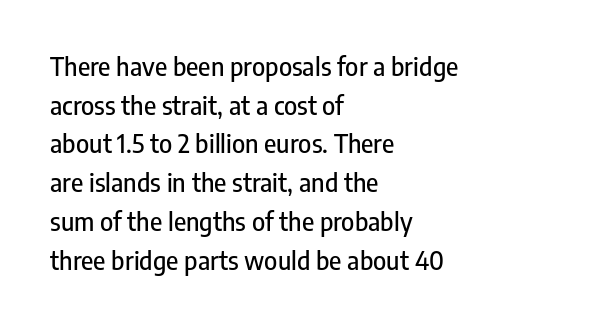
The image shows 25 px text type, upright; set left-aligned, normal line spacing (1.55x), normal letter spacing, not underlined.
